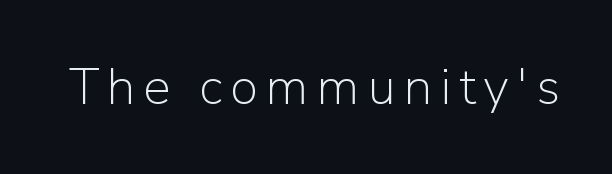
{"serif": "no", "italic": "no", "bold": "no", "weight": "light", "width": "normal", "stroke_contrast": "low", "x_height": "medium", "monospaced": "no", "underline": "no", "glyph_px": 51}
